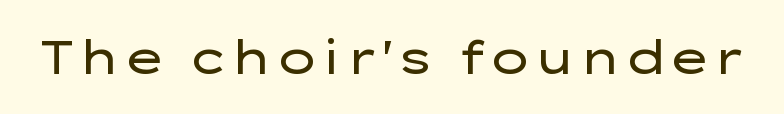
This is the regular roman posture of the typeface. Caption: standard tracking, unaltered. Weight: in the light-to-regular range. The rendering uses natural spacing where letterforms have individual widths.
